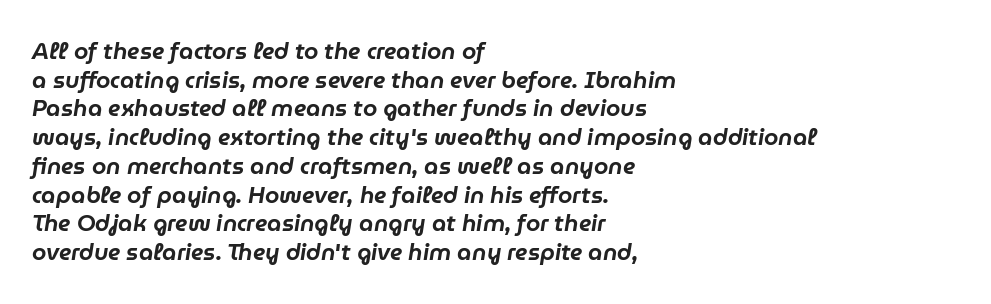
Q: Is the text italic (slanted)? A: Yes, it leans right by about 9 degrees.
Q: Is the text underlined? A: No.
Q: How is the paragraph aligned? A: Left-aligned.
Q: Is the spacing between letters normal or unusually wide? A: Normal.
Q: Is the spacing between lines tight, normal or loose? A: Normal.
